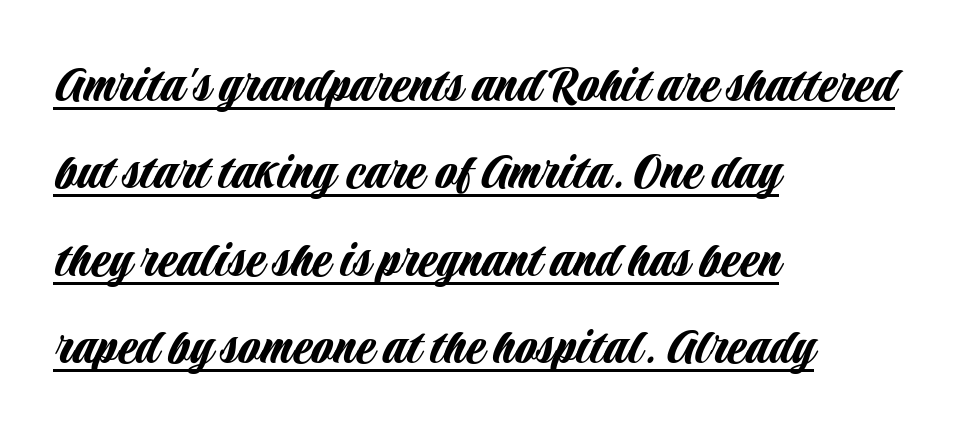
The image shows 56 px condensed sans-serif type; set left-aligned, normal line spacing (1.56x), normal letter spacing, underlined; low stroke contrast and a large x-height.
